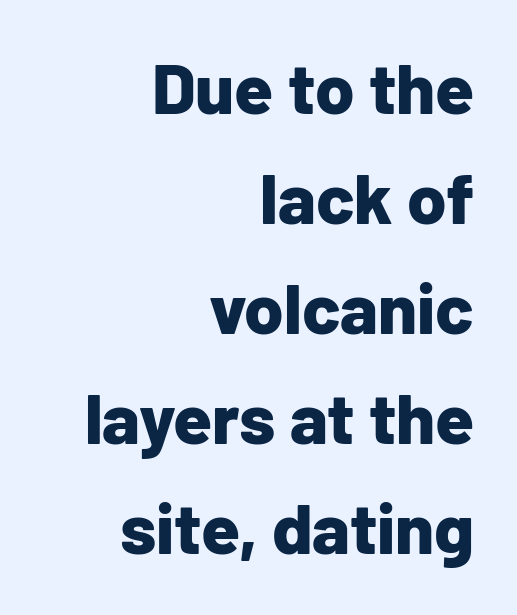
This rendering employs a face without finishing strokes, i.e., a sans-serif. The rendering uses a bold face; every stroke is thick and dark. Line ends are locked; line starts wander. Think of a printed novel: that variable character pitch is what you see here. Reading down the column, the eye jumps a familiar distance to each next line. Clear beneath every line of the passage.
